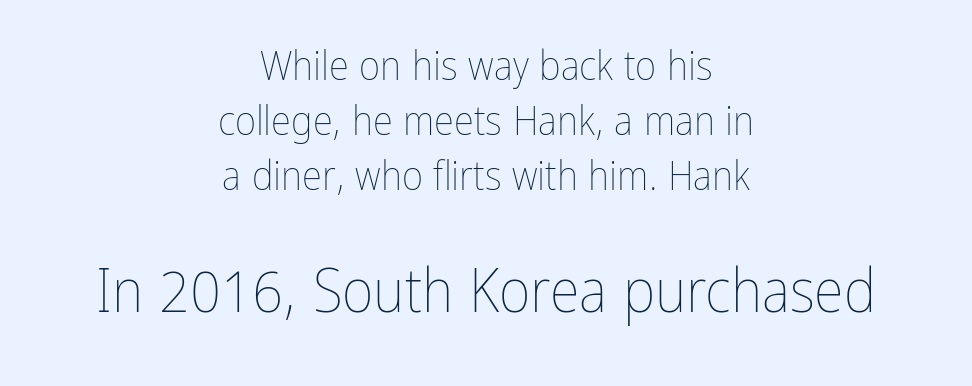
Quick note: interline space is typical. Designer's note — italics off, roman on. Size contrast runs from small at the top to large at the bottom. Letter spacing: default. Decoration check: the copy has no underline.
